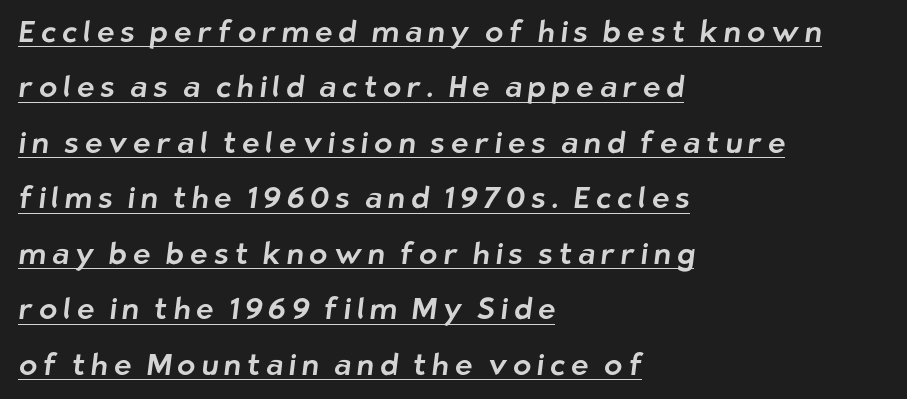
{"serif": "no", "width": "normal", "stroke_contrast": "low", "x_height": "medium", "monospaced": "no", "underline": "yes", "align": "left", "line_spacing_ratio": 1.85, "glyph_px": 30}
